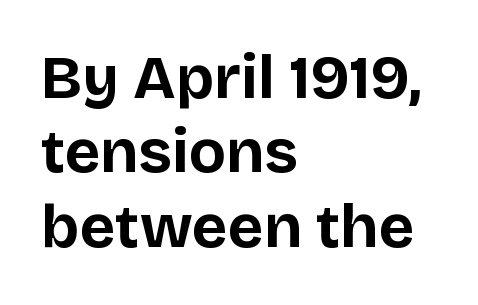
Q: Is the text bold? A: Yes.
Q: Is the text italic (slanted)? A: No, it is upright.
Q: Is the typeface a serif or a sans-serif typeface? A: Sans-serif.
Q: Is the text underlined? A: No.
Q: How is the paragraph aligned? A: Left-aligned.
Q: Is the spacing between letters normal or unusually wide? A: Normal.
Q: Width (condensed, normal, or wide)? A: Normal.
Q: Stroke contrast? A: Low.
Q: x-height? A: Large.
Q: Monospaced? A: No.
